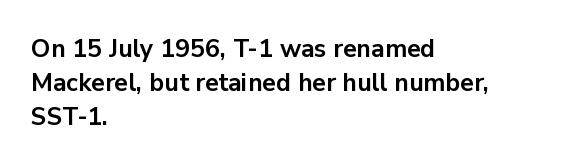
The lines in this sample share a left origin and differ only in where they stop. Summary of vertical rhythm: regular, with standard interline spacing. Italic: no, the glyphs are upright roman. The letterforms sit shoulder to shoulder at normal distance. Set as a true bold cut, around the 700 mark. The baseline area is clear.
